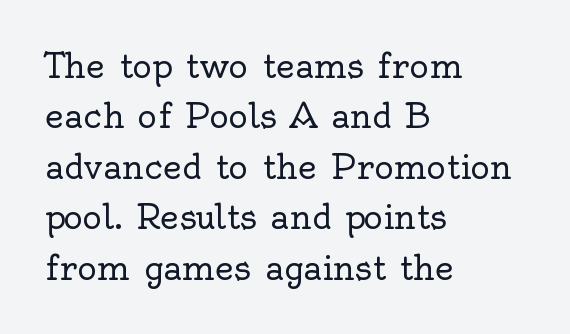
The image shows 33 px regular-weight serif type, upright; set left-aligned, normal line spacing (1.53x), normal letter spacing, not underlined; a small x-height.
